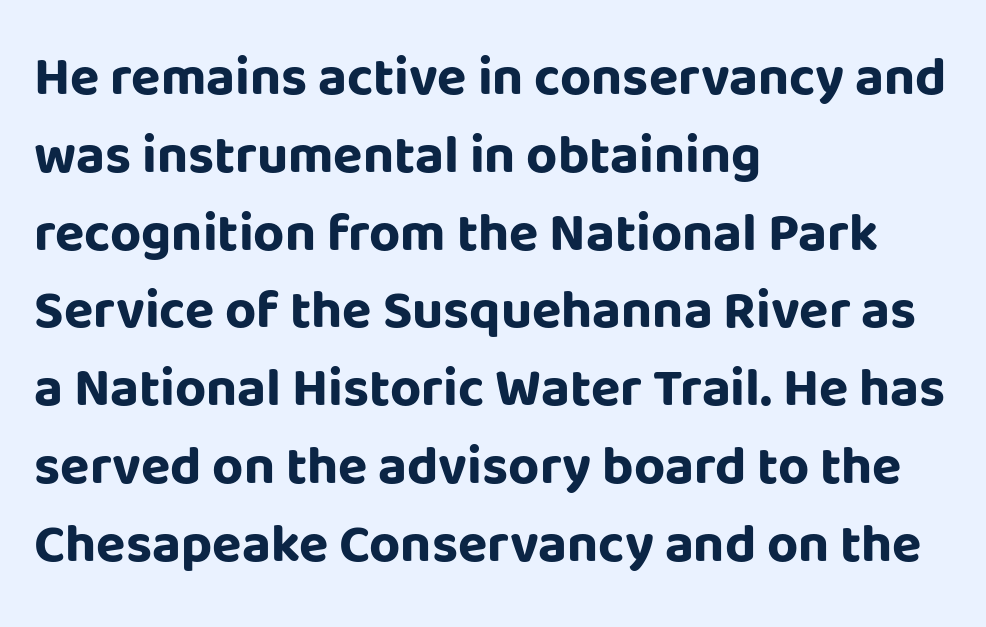
Interline gaps are of average width in this sample. These lines keep a tight, regular rhythm from letter to letter. The sample has been set heavy, in full bold. A typesetter would call this proportional, since set widths differ per character. One-word summary of the alignment: left.
